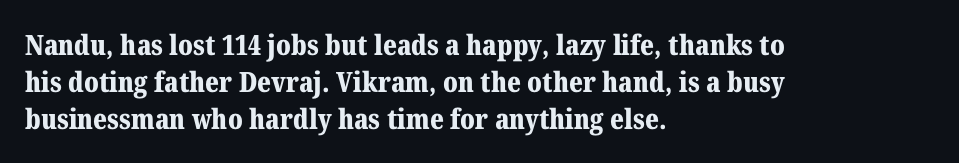
Lines of text with bare space underneath. The rendering uses natural spacing where letterforms have individual widths. Layout note: lines flush left. This sample uses plain, unmodified letter spacing. The rows are spaced the way most documents space them. Unlike italic type, these characters show no tilt at all.
